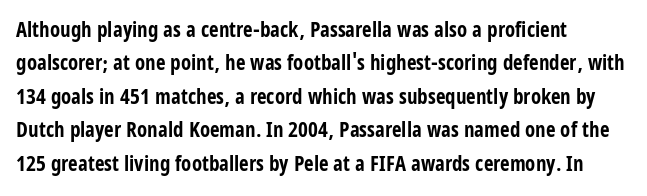
{"italic": "no", "bold": "yes", "underline": "no", "align": "left", "line_spacing": "normal", "line_spacing_ratio": 1.59, "letter_spacing": "normal", "letter_spacing_em": 0.0, "glyph_px": 21}
